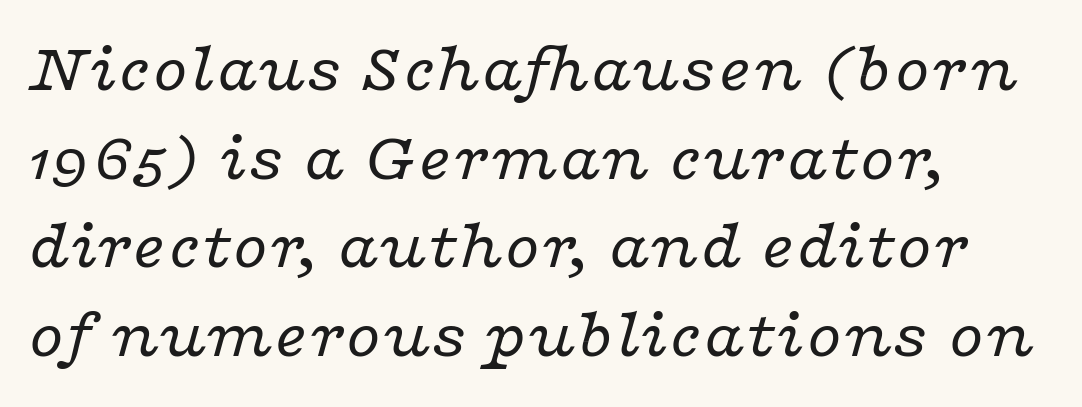
The characters display serif detailing at their extremities. Underline: absent. If you drew a line through each stem, it would be angled. A typesetter would call this proportional, since set widths differ per character. A classic flush-left, rag-right setting is used for this passage. Weight: regular or lighter.
